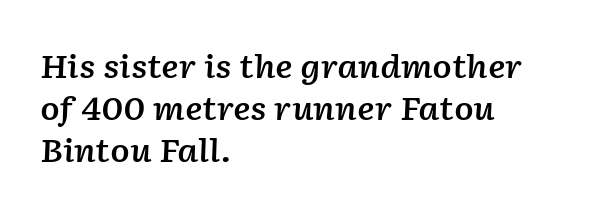
The image shows 32 px semibold type, italic (leaning right); set left-aligned, normal line spacing (1.31x), normal letter spacing, not underlined; low stroke contrast and a medium x-height.
